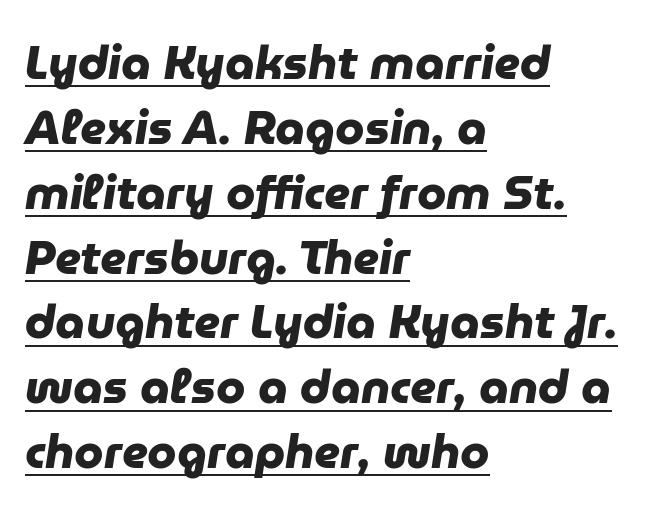
{"serif": "no", "bold": "yes", "weight": "heavy", "width": "normal", "stroke_contrast": "low", "x_height": "medium", "monospaced": "no", "underline": "yes", "align": "left", "line_spacing": "normal", "line_spacing_ratio": 1.38, "letter_spacing": "normal", "letter_spacing_em": 0.0, "glyph_px": 47}
